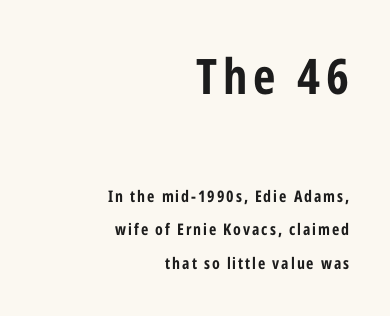
{"serif": "no", "italic": "no", "bold": "yes", "weight": "bold", "width": "condensed", "stroke_contrast": "low", "x_height": "medium", "monospaced": "no", "underline": "no", "align": "right", "line_spacing": "loose", "line_spacing_ratio": 2.11, "larger_block": "first", "size_ratio": 3.06, "glyph_px": 49}
